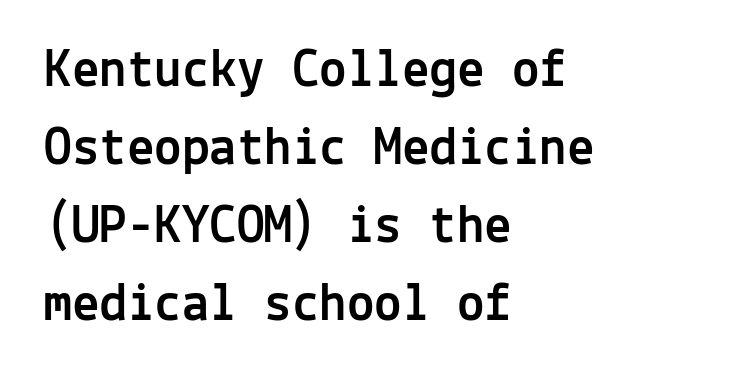
It's the straight-up-and-down kind of type. These lines are composed in type without serifs. Unmarked baselines from the first word to the last. Between one letter and the next there's only the usual sliver of space. Is this a fixed-width face? Yes — each glyph sits in an identical cell. Does the leading feel generous? No, just average.
